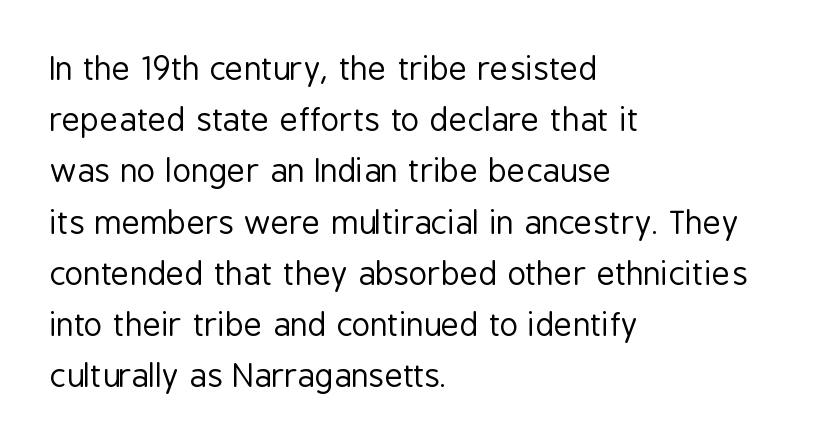
{"serif": "no", "italic": "no", "bold": "no", "weight": "regular", "width": "condensed", "stroke_contrast": "low", "x_height": "medium", "monospaced": "no", "underline": "no", "align": "left", "line_spacing": "normal", "line_spacing_ratio": 1.6, "letter_spacing": "normal", "letter_spacing_em": 0.0, "glyph_px": 32}
